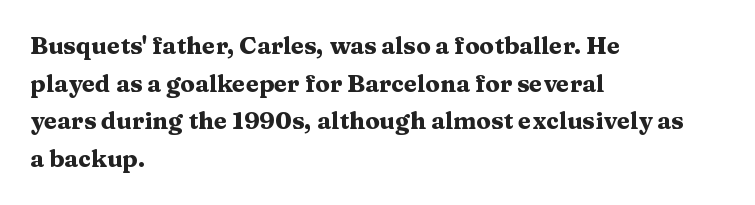
The image shows 24 px bold type, upright; set left-aligned, normal line spacing (1.57x), normal letter spacing, not underlined.
